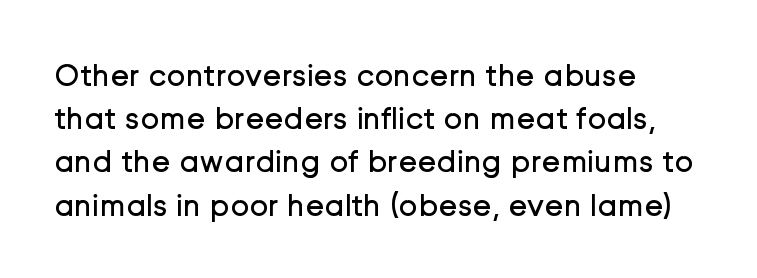
Bold? No — there's no thickening of the strokes. A normal amount of white space separates one row of letters from the next. Examine the stroke ends and you'll find no serifs. Descenders are the only things crossing below the line. Is this a fixed-width face? No — the glyphs have proportional, varying widths. You can tell it's not italic because the verticals are truly vertical.
